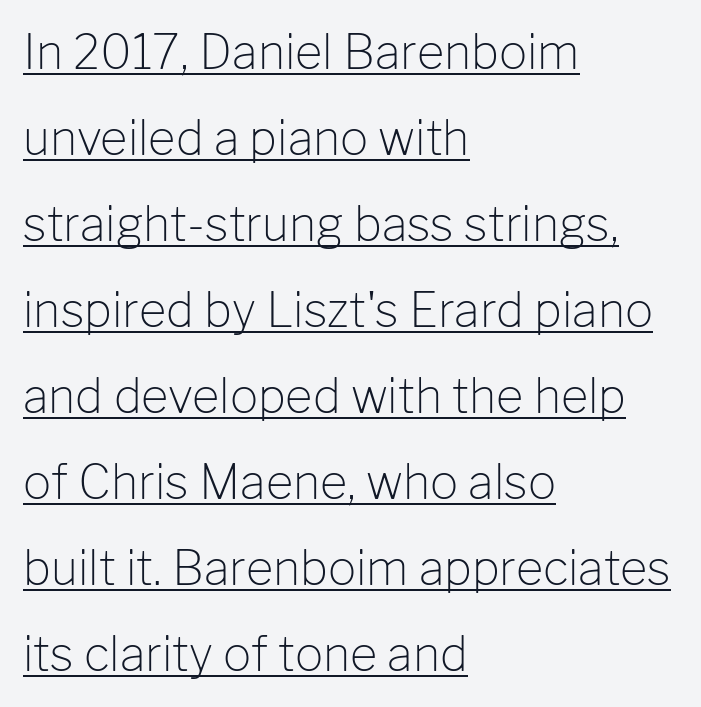
The string is rendered with underlining switched on. Line beginnings align vertically; line endings do not. What kind of face is this? One without serifs — a sans. Tracking value appears to be zero — textbook default spacing. The axis of the letterforms is exactly vertical.
